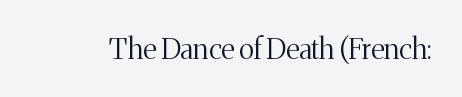
The image shows 29 px light serif type, upright; set normal letter spacing, not underlined; medium stroke contrast and a medium x-height.
